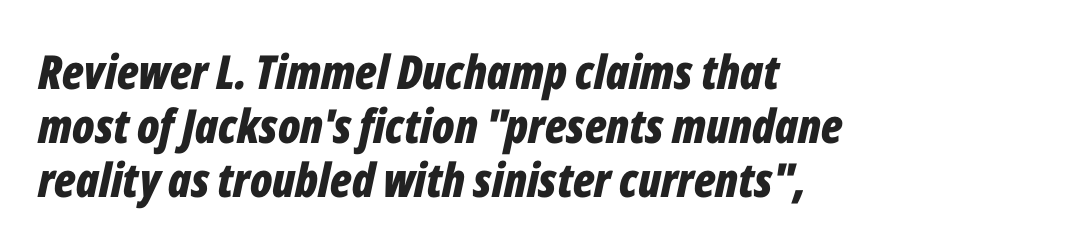
Q: Is the text bold? A: Yes.
Q: Is the text italic (slanted)? A: Yes, it leans right by about 12 degrees.
Q: Is the text underlined? A: No.
Q: How is the paragraph aligned? A: Left-aligned.
Q: Is the spacing between letters normal or unusually wide? A: Normal.
Q: Is the spacing between lines tight, normal or loose? A: Tight.
Q: Width (condensed, normal, or wide)? A: Condensed.
Q: Stroke contrast? A: Low.
Q: x-height? A: Medium.
Q: Monospaced? A: No.
